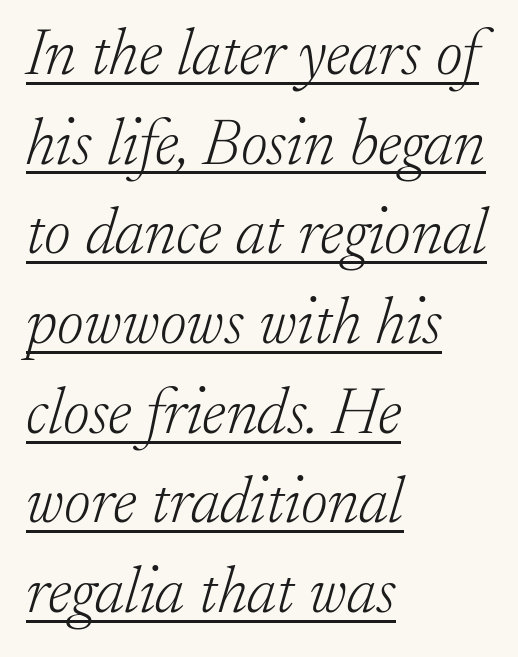
Q: Is the text bold? A: No.
Q: Is the text italic (slanted)? A: Yes, it leans right by about 17 degrees.
Q: Is the typeface a serif or a sans-serif typeface? A: Serif.
Q: Is the text underlined? A: Yes.
Q: How is the paragraph aligned? A: Left-aligned.
Q: Is the spacing between letters normal or unusually wide? A: Normal.
Q: Is the spacing between lines tight, normal or loose? A: Normal.
Q: Width (condensed, normal, or wide)? A: Normal.
Q: Stroke contrast? A: Low.
Q: x-height? A: Small.
Q: Monospaced? A: No.
